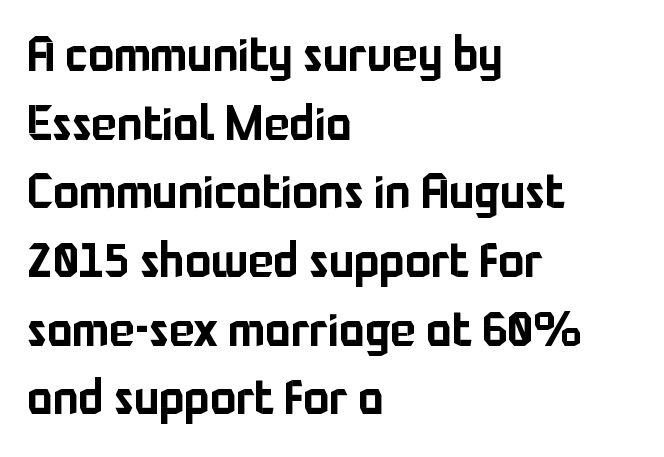
The image shows 48 px sans-serif type, upright; set left-aligned, normal line spacing (1.43x), normal letter spacing, not underlined; low stroke contrast and a medium x-height.
